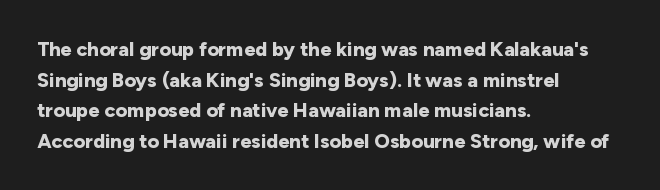
Q: Is the text bold? A: Yes.
Q: Is the text italic (slanted)? A: No, it is upright.
Q: Is the text underlined? A: No.
Q: How is the paragraph aligned? A: Left-aligned.
Q: Is the spacing between letters normal or unusually wide? A: Normal.
Q: Is the spacing between lines tight, normal or loose? A: Normal.
